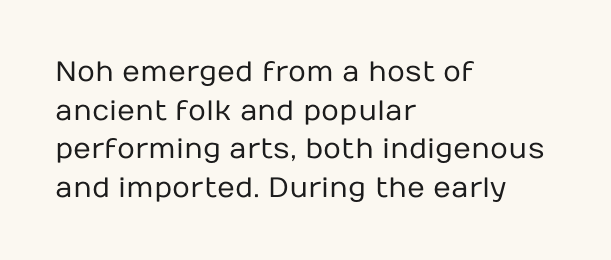
Q: Is the text bold? A: No.
Q: Is the text italic (slanted)? A: No, it is upright.
Q: Is the typeface a serif or a sans-serif typeface? A: Sans-serif.
Q: Is the text underlined? A: No.
Q: How is the paragraph aligned? A: Left-aligned.
Q: Is the spacing between letters normal or unusually wide? A: Normal.
Q: Is the spacing between lines tight, normal or loose? A: Normal.
Q: Width (condensed, normal, or wide)? A: Normal.
Q: Stroke contrast? A: Low.
Q: x-height? A: Medium.
Q: Monospaced? A: No.
